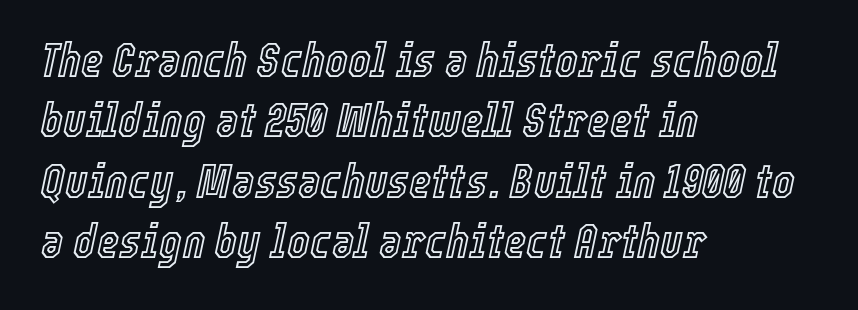
If you measured baseline to baseline, you'd find a middling distance. A clean baseline with only descenders dipping below it. The rendering anchors every line to the left-hand side. There is no visible air inserted between adjacent glyphs.
